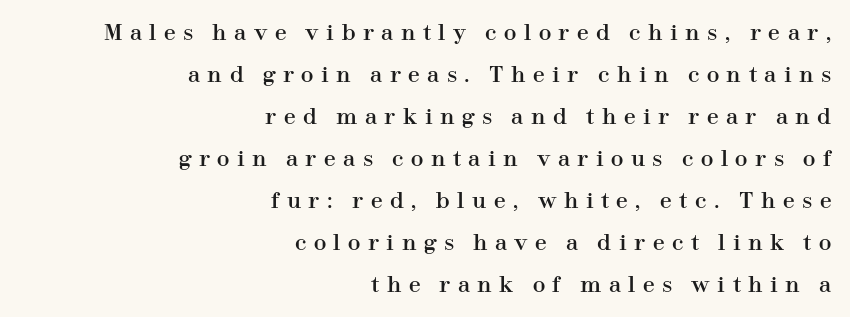
The line-height multiplier appears high, well above default. These lines stack with their right ends in a neat column. Beneath every word, the page is bare. The axis of the letterforms is exactly vertical.
